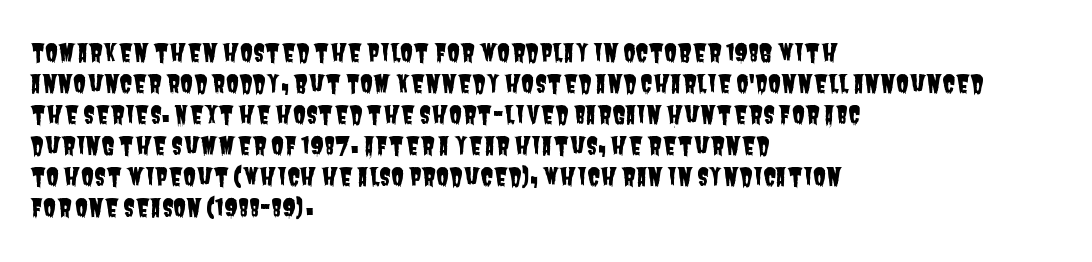
The image shows 24 px text type; set left-aligned, normal line spacing (1.29x), normal letter spacing, not underlined.
